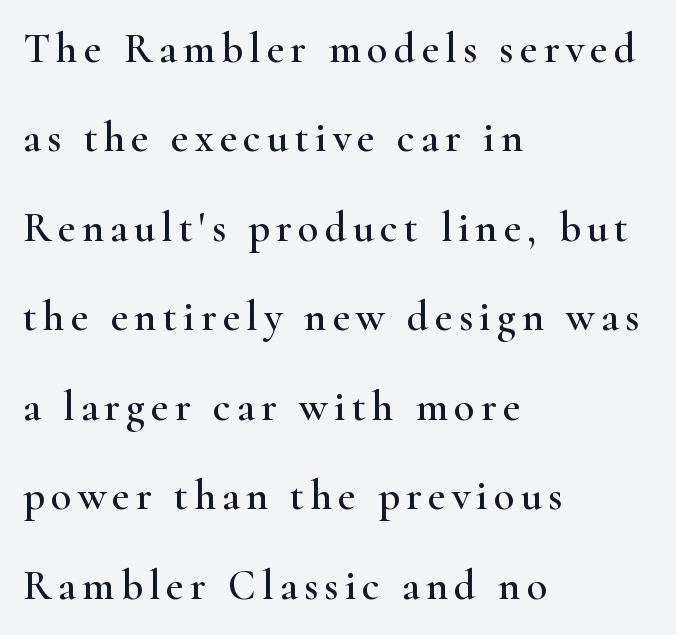
Q: Is the text italic (slanted)? A: No, it is upright.
Q: Is the typeface a serif or a sans-serif typeface? A: Serif.
Q: Is the text underlined? A: No.
Q: How is the paragraph aligned? A: Left-aligned.
Q: Is the spacing between lines tight, normal or loose? A: Loose.
Q: Width (condensed, normal, or wide)? A: Wide.
Q: Stroke contrast? A: High.
Q: x-height? A: Small.
Q: Monospaced? A: No.
